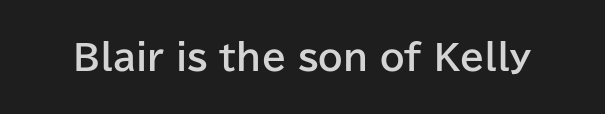
Q: Is the text bold? A: Yes.
Q: Is the text italic (slanted)? A: No, it is upright.
Q: Is the typeface a serif or a sans-serif typeface? A: Sans-serif.
Q: Is the text underlined? A: No.
Q: Is the spacing between letters normal or unusually wide? A: Normal.
Q: Width (condensed, normal, or wide)? A: Normal.
Q: Stroke contrast? A: Low.
Q: x-height? A: Medium.
Q: Monospaced? A: No.
